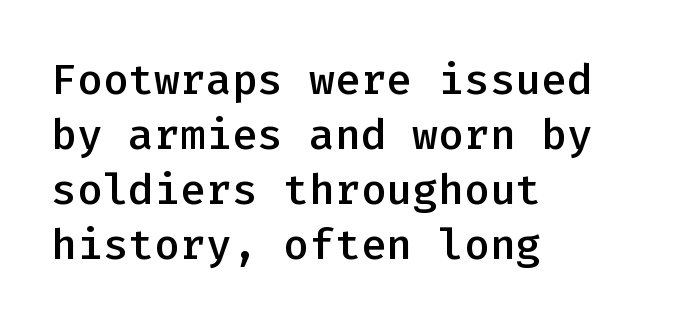
If you drew a ruler down the left edge, every line would touch it. Examine the stroke ends and you'll find no serifs. Note the uniform advance width — an 'i' takes as much space as an 'm'. A somewhat darkened texture: the type is semibold rather than bold. Honestly, the row spacing looks completely unremarkable. You can tell it's not italic because the verticals are truly vertical.
